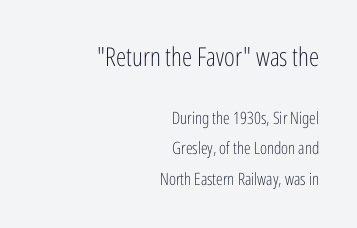
Heaviness? Minimal to ordinary, like unemphasized prose. The words here are not underlined. The earlier block is typeset at a bigger size than the later block. Short and long lines alike share a common ending point at right.
